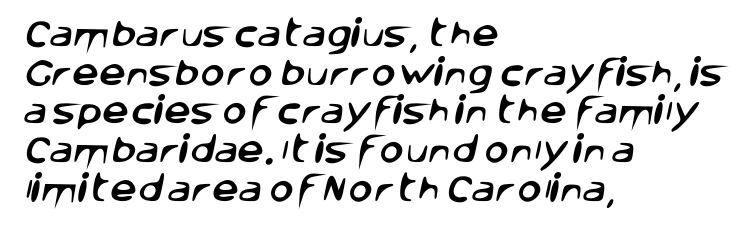
The image shows 30 px sans-serif type; set left-aligned, normal line spacing (1.29x), normal letter spacing, not underlined; low stroke contrast and a large x-height.
